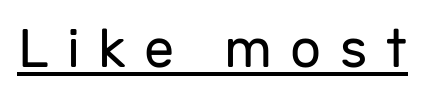
Q: Is the text bold? A: No.
Q: Is the text italic (slanted)? A: No, it is upright.
Q: Is the typeface a serif or a sans-serif typeface? A: Sans-serif.
Q: Is the text underlined? A: Yes.
Q: Is the spacing between letters normal or unusually wide? A: Unusually wide.
Q: Width (condensed, normal, or wide)? A: Normal.
Q: Stroke contrast? A: Low.
Q: x-height? A: Medium.
Q: Monospaced? A: No.
